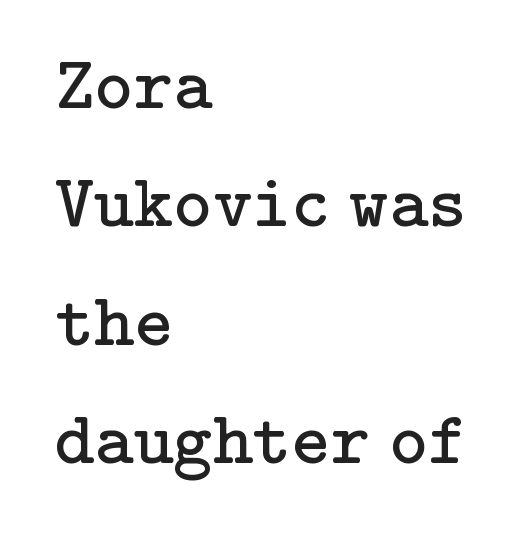
The image shows 75 px regular-weight serif type, upright; set left-aligned, normal line spacing (1.58x), normal letter spacing, not underlined; low stroke contrast and a medium x-height.
